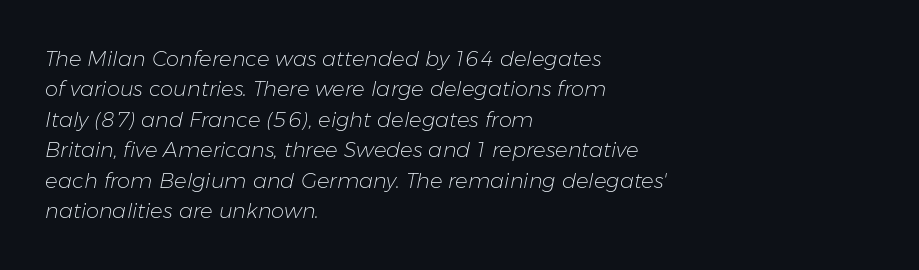
{"italic": "yes", "lean": "right", "slant_degrees": 11, "bold": "no", "underline": "no", "align": "left", "line_spacing": "normal", "line_spacing_ratio": 1.45, "letter_spacing": "normal", "letter_spacing_em": 0.0, "glyph_px": 21}
